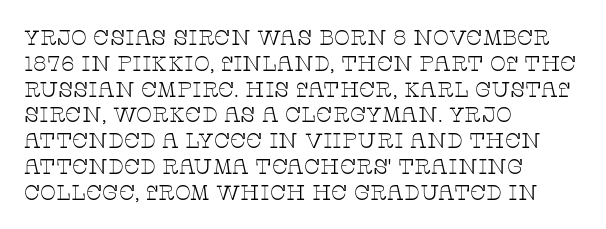
Visually the block forms a straight wall on the left and a jagged coastline on the right. This sample uses plain, unmodified letter spacing. The face looks like a standard text weight, possibly lighter. Check under the words: just untouched page. Does the lettering tilt? It doesn't — this is upright.
